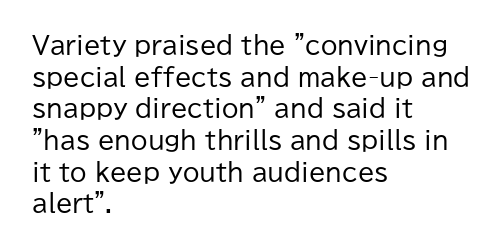
{"italic": "no", "bold": "no", "underline": "no", "align": "left", "line_spacing": "normal", "line_spacing_ratio": 1.32, "letter_spacing": "normal", "letter_spacing_em": 0.0, "glyph_px": 24}
